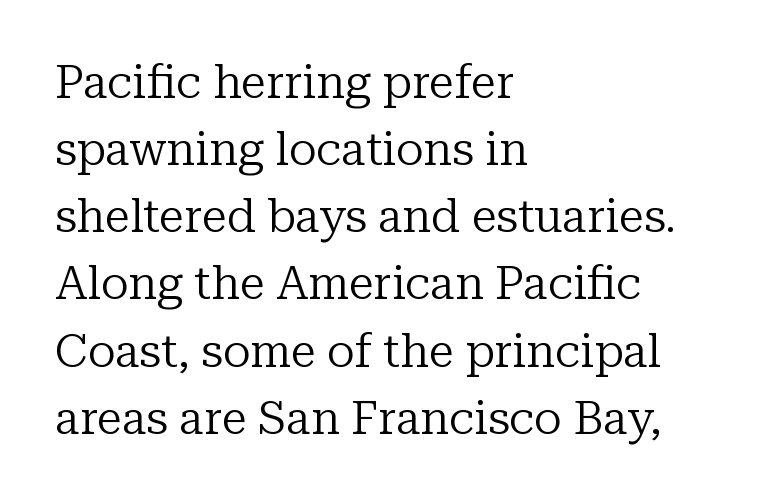
Q: Is the text bold? A: No.
Q: Is the text italic (slanted)? A: No, it is upright.
Q: Is the typeface a serif or a sans-serif typeface? A: Serif.
Q: Is the text underlined? A: No.
Q: How is the paragraph aligned? A: Left-aligned.
Q: Is the spacing between letters normal or unusually wide? A: Normal.
Q: Is the spacing between lines tight, normal or loose? A: Normal.
Q: Width (condensed, normal, or wide)? A: Normal.
Q: Stroke contrast? A: Low.
Q: x-height? A: Medium.
Q: Monospaced? A: No.
